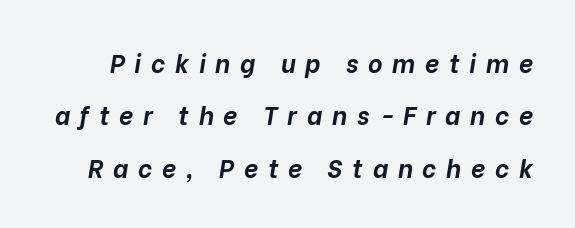
The image shows 25 px bold type, italic (leaning right); set loose line spacing (2.1x), unusually wide letter spacing (+0.39 em), not underlined.
